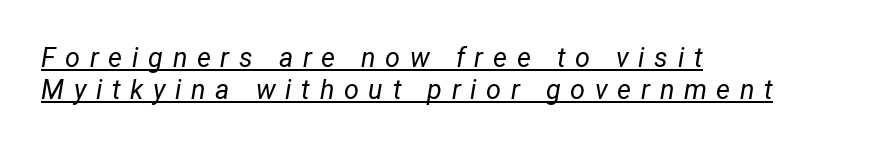
Q: Is the text bold? A: No.
Q: Is the text italic (slanted)? A: Yes, it leans right by about 12 degrees.
Q: Is the text underlined? A: Yes.
Q: How is the paragraph aligned? A: Left-aligned.
Q: Is the spacing between letters normal or unusually wide? A: Unusually wide.
